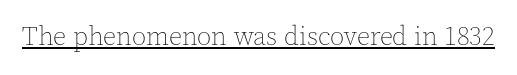
{"italic": "no", "bold": "no", "underline": "yes", "letter_spacing": "normal", "letter_spacing_em": 0.0, "glyph_px": 26}
